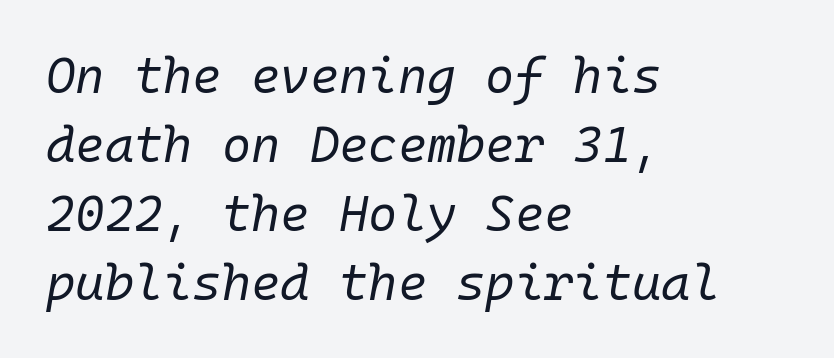
Q: Is the text bold? A: No.
Q: Is the text italic (slanted)? A: Yes, it leans right by about 10 degrees.
Q: Is the text underlined? A: No.
Q: How is the paragraph aligned? A: Left-aligned.
Q: Is the spacing between letters normal or unusually wide? A: Normal.
Q: Is the spacing between lines tight, normal or loose? A: Normal.
Q: Width (condensed, normal, or wide)? A: Normal.
Q: Stroke contrast? A: Low.
Q: x-height? A: Medium.
Q: Monospaced? A: Yes.
